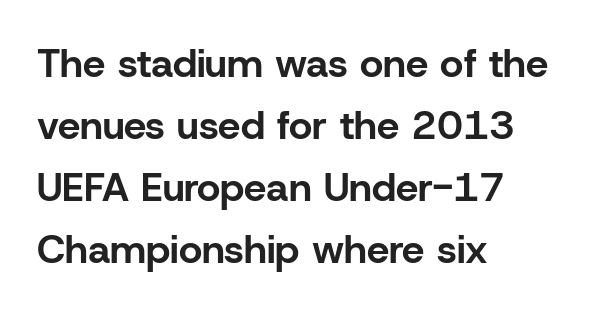
{"serif": "no", "italic": "no", "bold": "yes", "weight": "bold", "width": "normal", "stroke_contrast": "low", "x_height": "medium", "monospaced": "no", "underline": "no", "align": "left", "line_spacing": "normal", "line_spacing_ratio": 1.55, "letter_spacing": "normal", "letter_spacing_em": 0.0, "glyph_px": 40}
